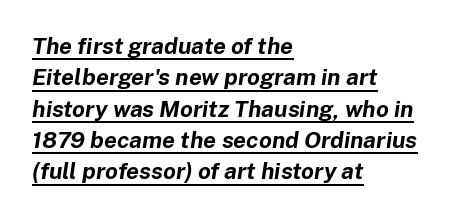
{"italic": "yes", "lean": "right", "slant_degrees": 8, "bold": "yes", "underline": "yes", "align": "left", "line_spacing": "normal", "line_spacing_ratio": 1.36, "letter_spacing": "normal", "letter_spacing_em": 0.0, "glyph_px": 23}
